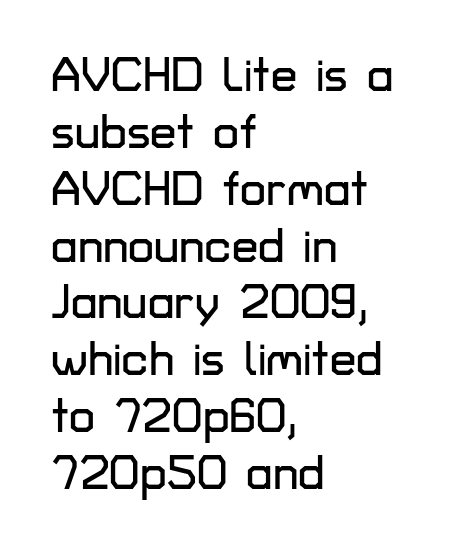
Q: Is the text italic (slanted)? A: No, it is upright.
Q: Is the typeface a serif or a sans-serif typeface? A: Sans-serif.
Q: Is the text underlined? A: No.
Q: How is the paragraph aligned? A: Left-aligned.
Q: Is the spacing between letters normal or unusually wide? A: Normal.
Q: Width (condensed, normal, or wide)? A: Normal.
Q: Stroke contrast? A: Low.
Q: x-height? A: Medium.
Q: Monospaced? A: No.
